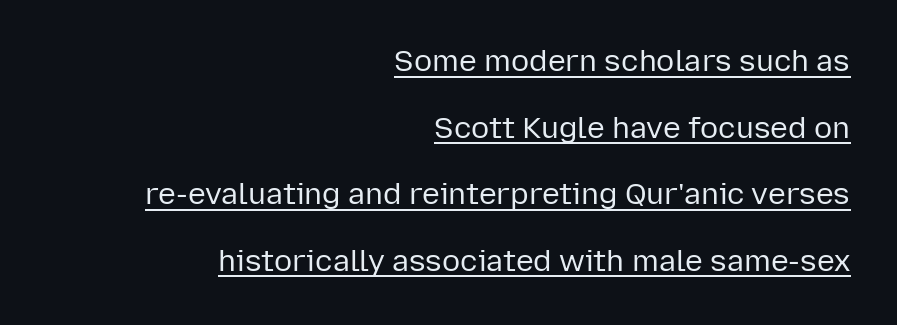
Think standard paragraph weight, or any step lighter than that. The rendering anchors every line to the right-hand side. This is underlined copy, the kind a proofreader might mark for attention. Reading down the column, the eye jumps a long way to each next line. Inter-character spacing is left at the font's built-in metrics. Nope, not italic — everything's standing straight.
